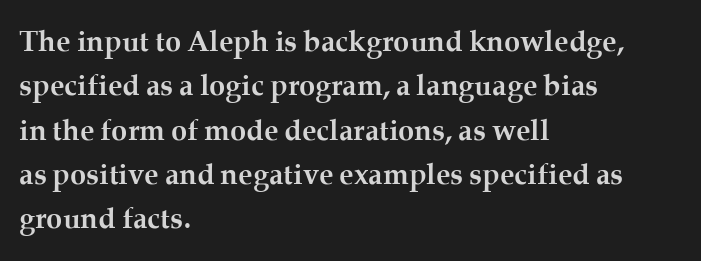
The image shows 29 px semibold serif type, upright; set left-aligned, normal line spacing (1.53x), normal letter spacing, not underlined; medium stroke contrast and a medium x-height.
